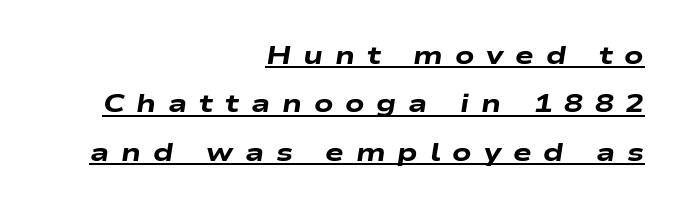
Q: Is the text bold? A: Yes.
Q: Is the text italic (slanted)? A: Yes, it leans right by about 9 degrees.
Q: Is the text underlined? A: Yes.
Q: How is the paragraph aligned? A: Right-aligned.
Q: Is the spacing between letters normal or unusually wide? A: Unusually wide.
Q: Is the spacing between lines tight, normal or loose? A: Loose.
